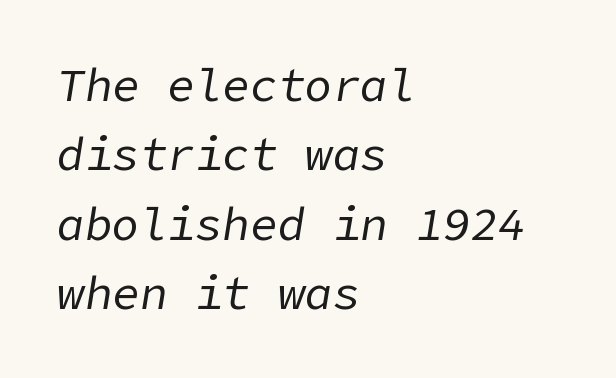
The font's italic variant was chosen for this text. A typesetter would call this leading conventional body-copy spacing. Weight: regular or lighter. Typeset ragged right — the left edge is the straight one.
